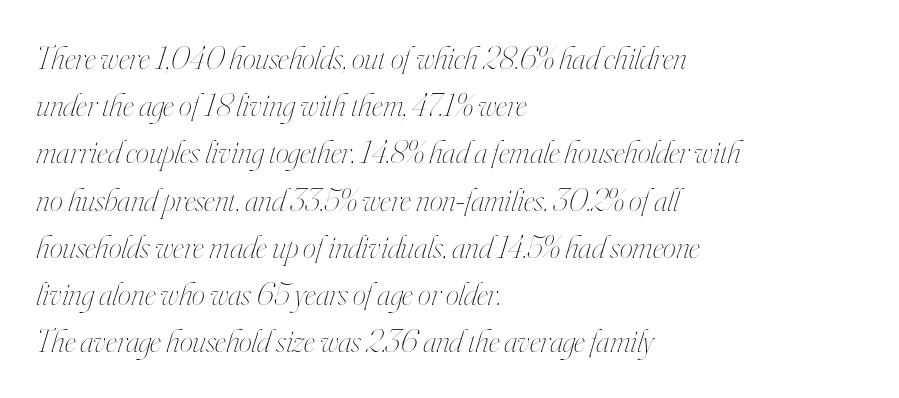
How are the letters spaced? Ordinarily, with no added tracking. Check the space under the baseline: it is left empty. Letters have the restrained weight of plain body copy at most. Visually the block forms a straight wall on the left and a jagged coastline on the right.
